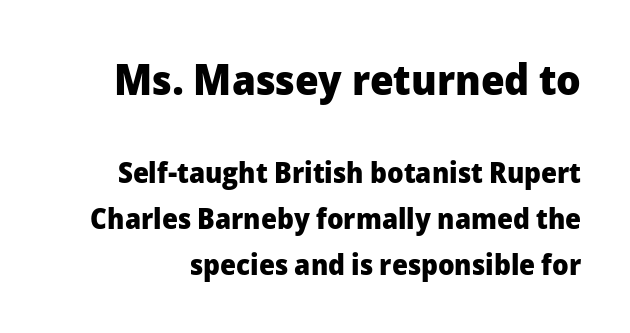
Q: Is the text bold? A: Yes.
Q: Is the text italic (slanted)? A: No, it is upright.
Q: Is the typeface a serif or a sans-serif typeface? A: Sans-serif.
Q: Is the text underlined? A: No.
Q: Is the spacing between letters normal or unusually wide? A: Normal.
Q: Is the spacing between lines tight, normal or loose? A: Normal.
Q: Which block of text is set in a larger size, the first (top) or the second (bottom)? A: The first (top) one.
Q: Width (condensed, normal, or wide)? A: Normal.
Q: Stroke contrast? A: Low.
Q: x-height? A: Medium.
Q: Monospaced? A: No.
